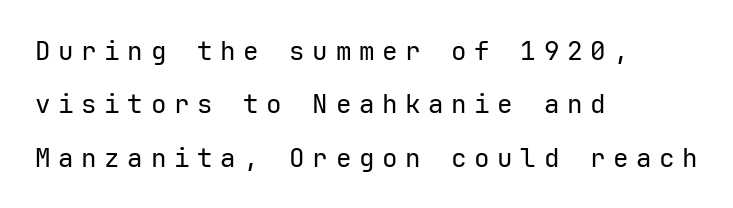
This is roman type, the default non-slanted kind. Widely set lines give the paragraph a tall, airy silhouette. Caption: face not bold, strokes unweighted. Anything drawn beneath the words? Only blank space. Typeset ragged right — the left edge is the straight one.
